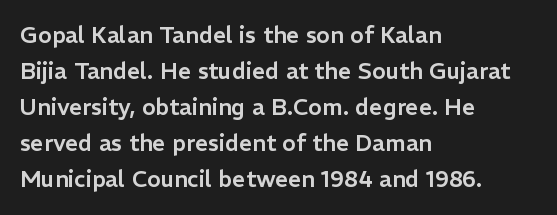
Regular leading. Check under the words: just untouched page. The type is set solid horizontally, with unmodified tracking. The paragraph has a hard left edge and a soft right edge.
